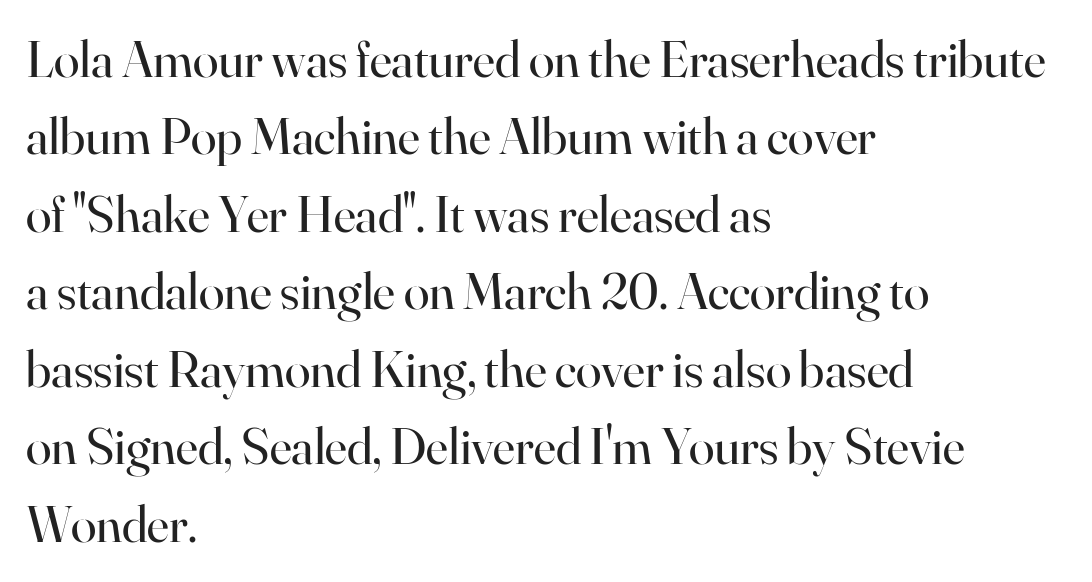
{"serif": "yes", "italic": "no", "bold": "no", "weight": "regular", "width": "normal", "stroke_contrast": "high", "x_height": "small", "monospaced": "no", "underline": "no", "align": "left", "line_spacing": "normal", "line_spacing_ratio": 1.49, "letter_spacing": "normal", "letter_spacing_em": 0.0, "glyph_px": 52}
